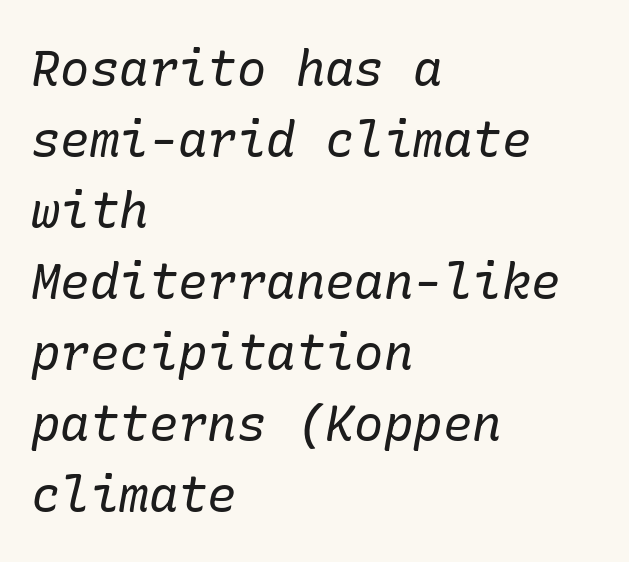
Q: Is the text bold? A: No.
Q: Is the text italic (slanted)? A: Yes, it leans right by about 10 degrees.
Q: Is the typeface a serif or a sans-serif typeface? A: Sans-serif.
Q: Is the text underlined? A: No.
Q: How is the paragraph aligned? A: Left-aligned.
Q: Is the spacing between letters normal or unusually wide? A: Normal.
Q: Is the spacing between lines tight, normal or loose? A: Normal.
Q: Width (condensed, normal, or wide)? A: Normal.
Q: Stroke contrast? A: Low.
Q: x-height? A: Medium.
